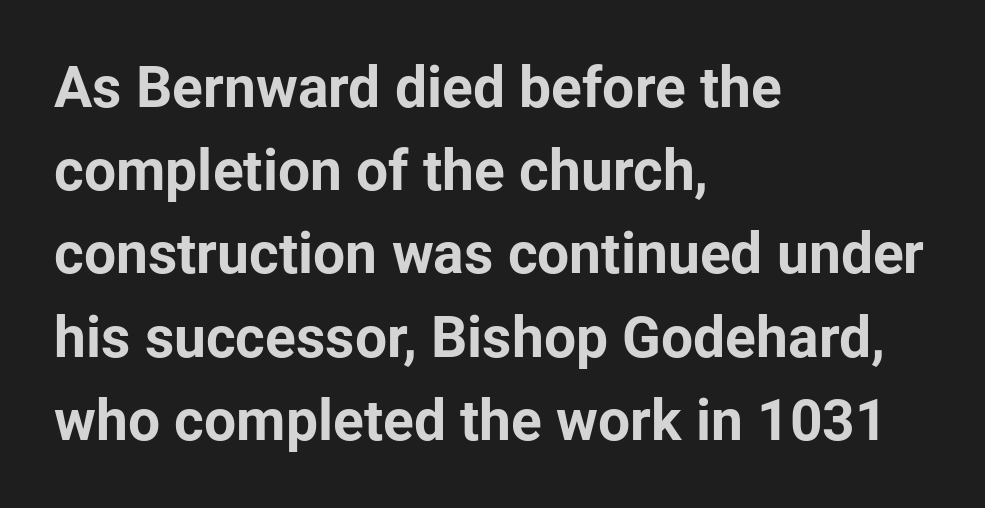
The image shows 57 px bold sans-serif type, upright; set left-aligned, normal line spacing (1.46x), normal letter spacing, not underlined; low stroke contrast and a medium x-height.
